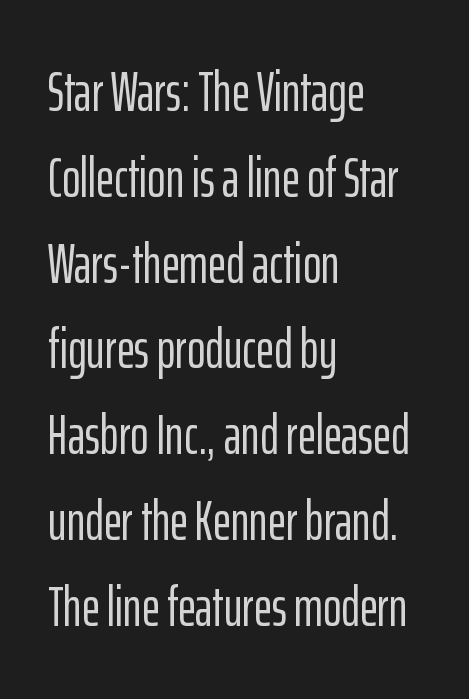
{"serif": "no", "italic": "no", "width": "condensed", "stroke_contrast": "low", "x_height": "medium", "monospaced": "no", "underline": "no", "align": "left", "line_spacing": "normal", "line_spacing_ratio": 1.56, "letter_spacing": "normal", "letter_spacing_em": 0.0, "glyph_px": 55}
